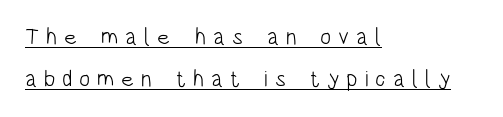
Q: Is the text bold? A: No.
Q: Is the text italic (slanted)? A: No, it is upright.
Q: Is the text underlined? A: Yes.
Q: How is the paragraph aligned? A: Left-aligned.
Q: Is the spacing between letters normal or unusually wide? A: Unusually wide.
